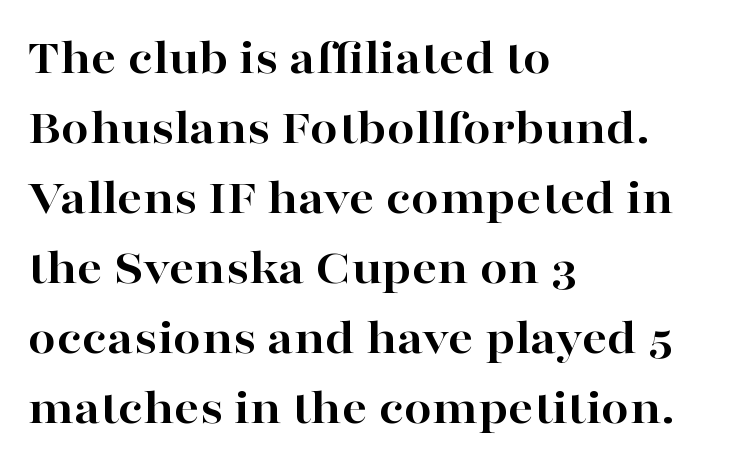
The image shows 50 px bold, wide serif type, upright; set left-aligned, normal line spacing (1.4x), normal letter spacing, not underlined; high stroke contrast and a medium x-height.
